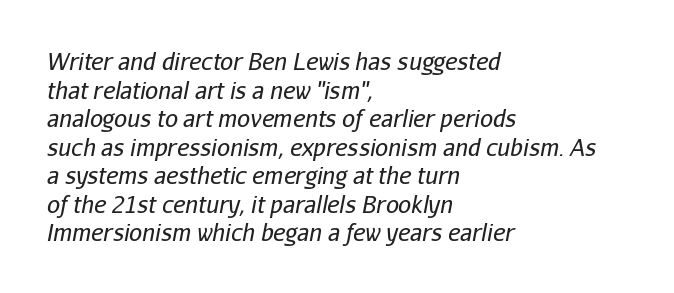
Q: Is the text bold? A: No.
Q: Is the text italic (slanted)? A: Yes, it leans right by about 11 degrees.
Q: Is the text underlined? A: No.
Q: How is the paragraph aligned? A: Left-aligned.
Q: Is the spacing between letters normal or unusually wide? A: Normal.
